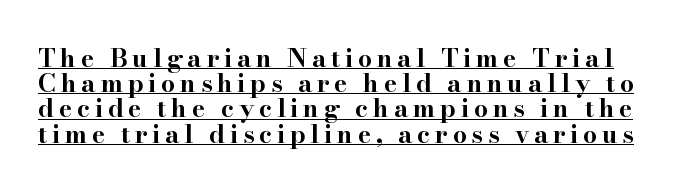
{"italic": "no", "bold": "yes", "underline": "yes", "line_spacing": "tight", "line_spacing_ratio": 1.01, "glyph_px": 25}
